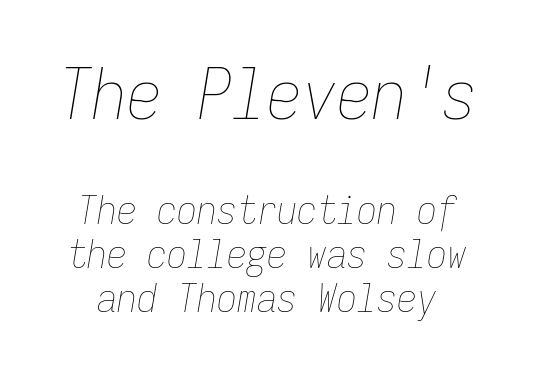
The image shows 70 px thin, condensed type, italic (leaning right), monospaced; set tight line spacing (1.11x), normal letter spacing, not underlined; the first (top) block is 1.75x larger; low stroke contrast and a medium x-height.
